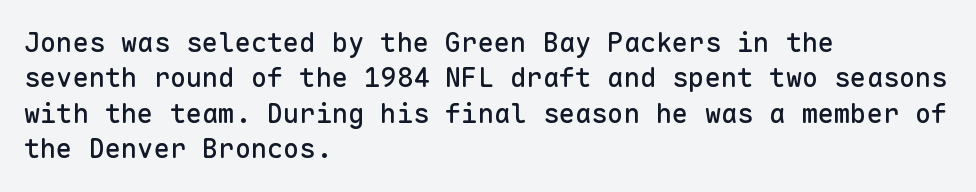
Interline gaps are of average width in this sample. The axis of the letterforms is exactly vertical. Casual observation: everything's shoved over to the left. These lines keep a tight, regular rhythm from letter to letter. Unmarked baselines from the first word to the last.
